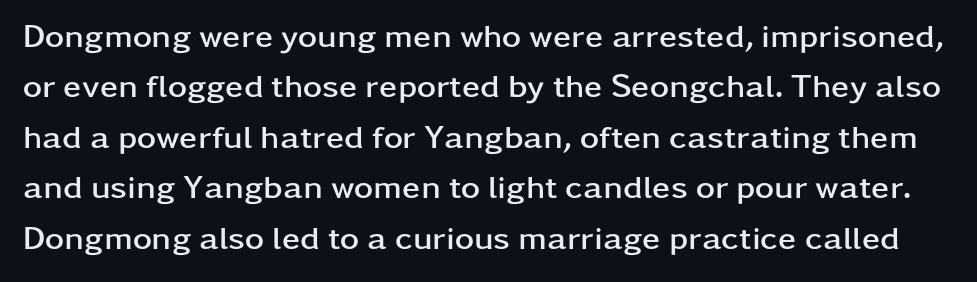
The image shows 33 px semibold, wide sans-serif type, upright; set normal line spacing (1.53x), normal letter spacing, not underlined; low stroke contrast and a medium x-height.
